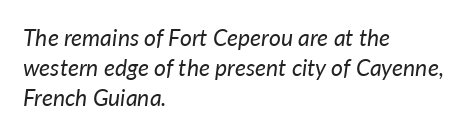
The image shows 23 px text type, italic (leaning right); set left-aligned, normal line spacing (1.3x), normal letter spacing, not underlined.
